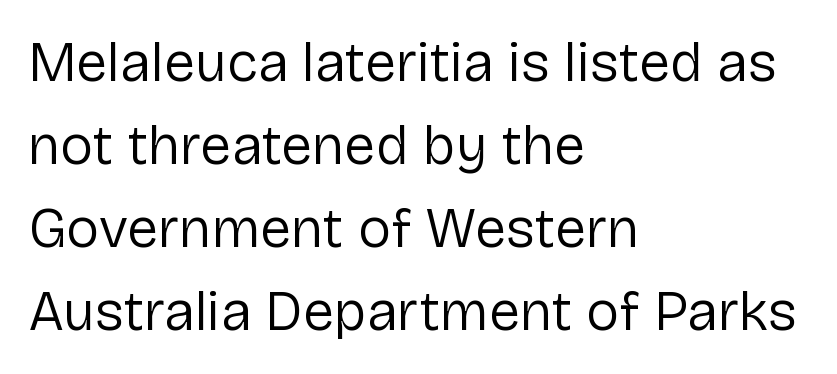
The letterforms sit at book weight or below. Honestly, there is no underline to notice here at all. Nobody touched the tracking dial on this one. The rendering uses a moderate line-height, typical for paragraphs. Does the lettering tilt? It doesn't — this is upright. This rendering uses left alignment, leaving the right contour irregular.
